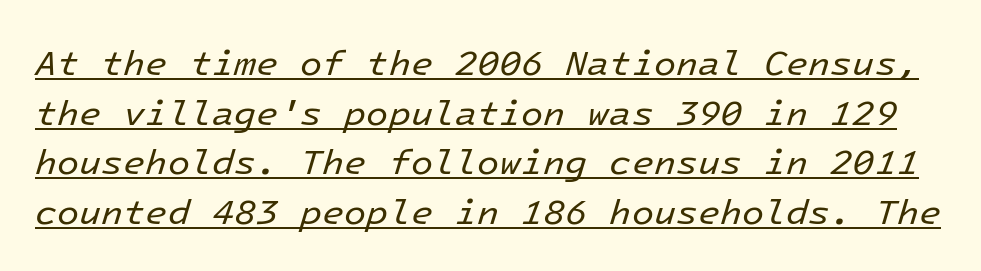
Q: Is the text bold? A: No.
Q: Is the text italic (slanted)? A: Yes, it leans right by about 16 degrees.
Q: Is the text underlined? A: Yes.
Q: Is the spacing between letters normal or unusually wide? A: Normal.
Q: Is the spacing between lines tight, normal or loose? A: Normal.
Q: Width (condensed, normal, or wide)? A: Normal.
Q: Stroke contrast? A: Low.
Q: x-height? A: Medium.
